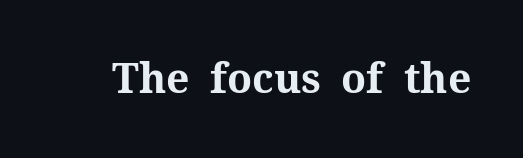
{"serif": "yes", "italic": "no", "bold": "yes", "weight": "bold", "width": "normal", "stroke_contrast": "medium", "x_height": "medium", "monospaced": "no", "underline": "no", "letter_spacing": "normal", "letter_spacing_em": 0.0, "glyph_px": 41}
